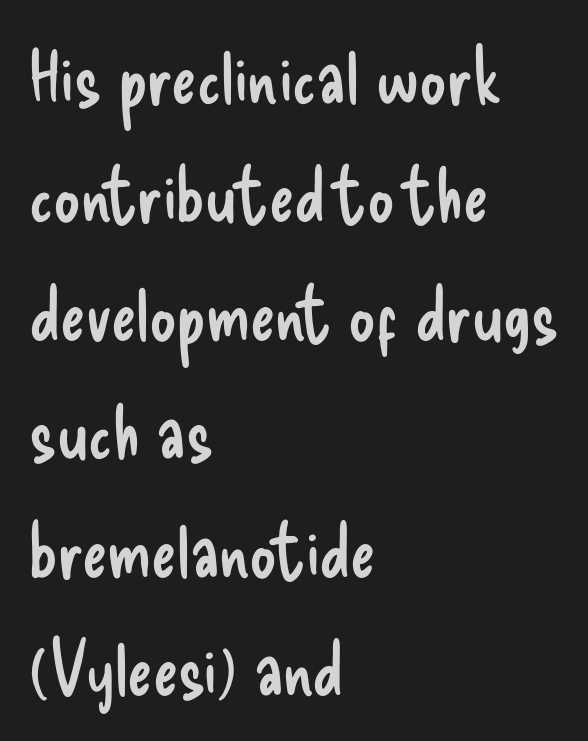
Q: Is the text bold? A: No.
Q: Is the text italic (slanted)? A: No, it is upright.
Q: Is the typeface a serif or a sans-serif typeface? A: Sans-serif.
Q: Is the text underlined? A: No.
Q: How is the paragraph aligned? A: Left-aligned.
Q: Is the spacing between letters normal or unusually wide? A: Normal.
Q: Is the spacing between lines tight, normal or loose? A: Normal.
Q: Width (condensed, normal, or wide)? A: Condensed.
Q: Stroke contrast? A: Low.
Q: x-height? A: Small.
Q: Monospaced? A: No.
